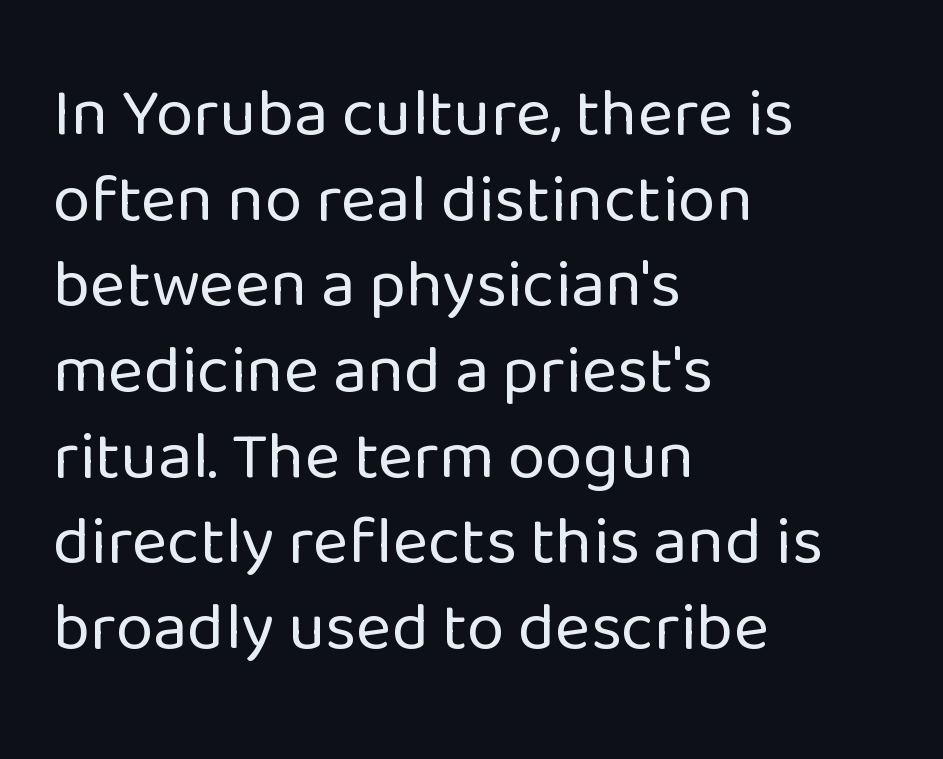
Heft: none added — not bold. Does the leading feel generous? No, just average. The ragged edge is on the right, which tells us the setting is flush left. Honestly, there is no underline to notice here at all. These lines are rendered in a variable-pitch font.
